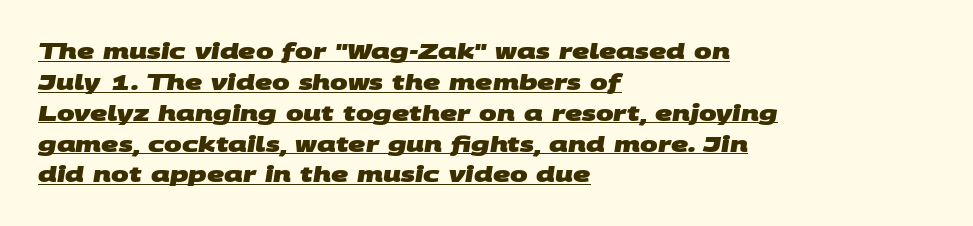
The image shows 21 px bold type; set left-aligned, normal line spacing (1.47x), normal letter spacing, underlined.
